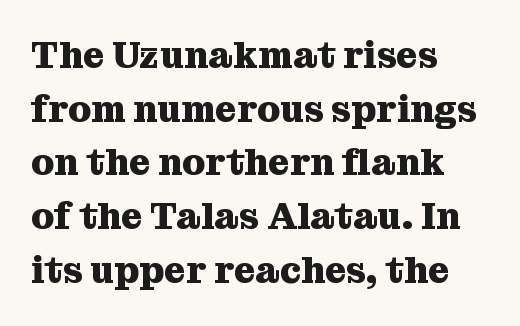
The image shows 37 px heavy serif type, upright; set left-aligned, normal line spacing (1.45x), normal letter spacing, not underlined; medium stroke contrast and a medium x-height.
